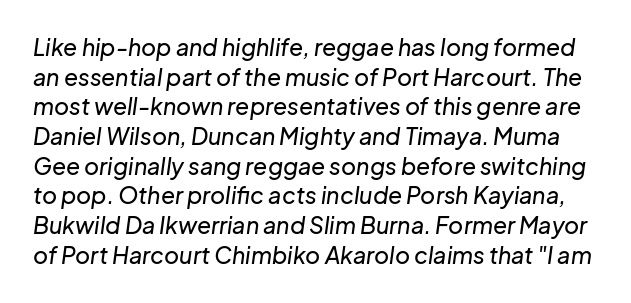
Q: Is the text italic (slanted)? A: Yes, it leans right by about 8 degrees.
Q: Is the text underlined? A: No.
Q: Is the spacing between letters normal or unusually wide? A: Normal.
Q: Is the spacing between lines tight, normal or loose? A: Normal.
